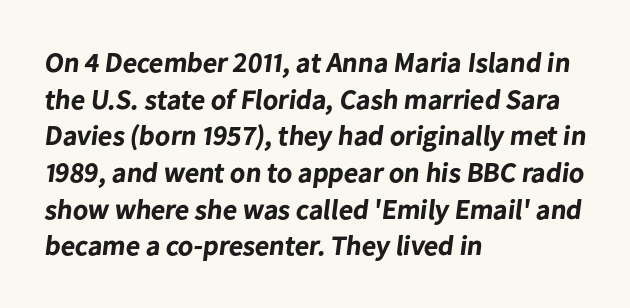
The image shows 28 px bold sans-serif type; set left-aligned, normal line spacing (1.31x), normal letter spacing, not underlined; low stroke contrast and a medium x-height.
